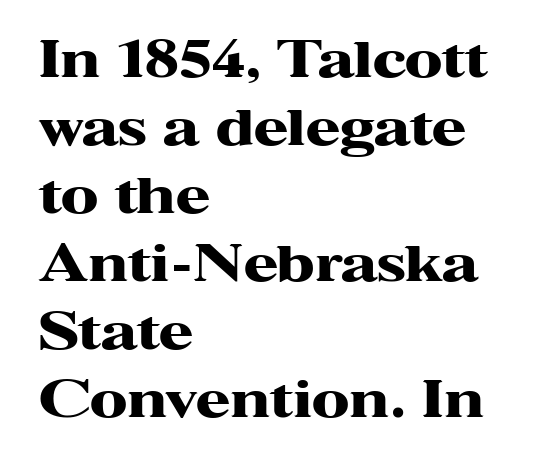
The paragraph has a hard left edge and a soft right edge. Spacing between characters is what you'd get straight out of the box. Baseline-to-baseline distance is the conventional proportion of letter height. Look at the bottom of the vertical strokes: they flare into serifs here. The face used here has the dense, thick strokes of a bold.
